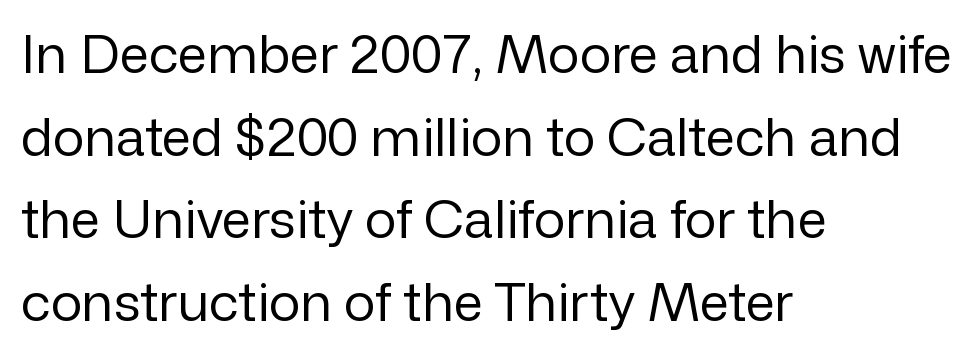
Quick note: underline off. The rendering uses natural spacing where letterforms have individual widths. Line beginnings align vertically; line endings do not. Font category for this specimen: sans-serif. Compared with typical body copy, the letter spacing here is the same.
